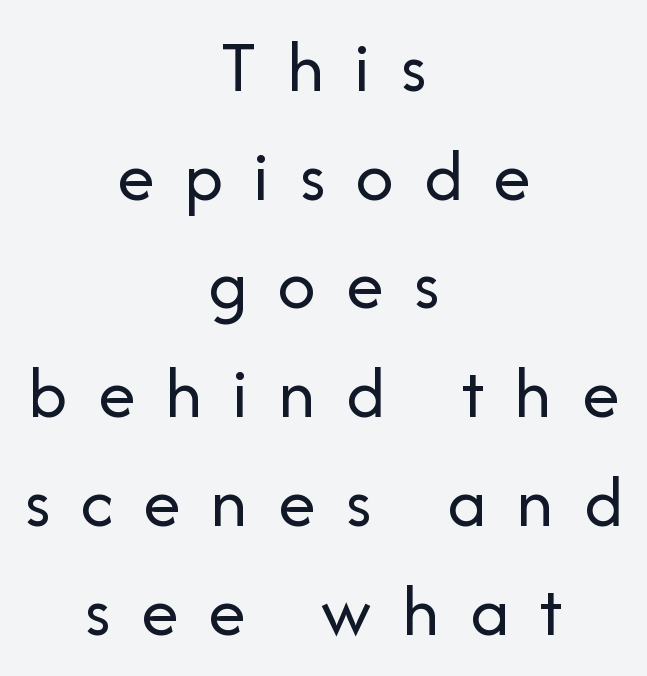
Q: Is the text bold? A: No.
Q: Is the text italic (slanted)? A: No, it is upright.
Q: Is the typeface a serif or a sans-serif typeface? A: Sans-serif.
Q: Is the text underlined? A: No.
Q: How is the paragraph aligned? A: Centered.
Q: Is the spacing between letters normal or unusually wide? A: Unusually wide.
Q: Is the spacing between lines tight, normal or loose? A: Normal.
Q: Width (condensed, normal, or wide)? A: Normal.
Q: Stroke contrast? A: Low.
Q: x-height? A: Medium.
Q: Monospaced? A: No.
